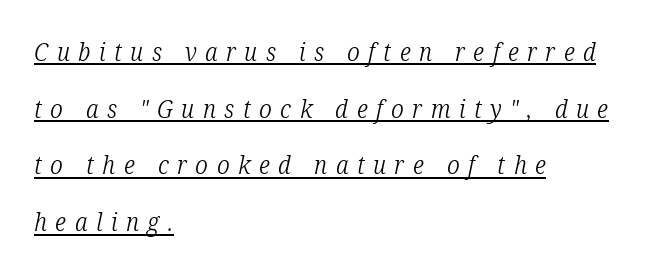
Q: Is the text bold? A: No.
Q: Is the text italic (slanted)? A: Yes, it leans right by about 12 degrees.
Q: Is the text underlined? A: Yes.
Q: How is the paragraph aligned? A: Left-aligned.
Q: Is the spacing between letters normal or unusually wide? A: Unusually wide.
Q: Is the spacing between lines tight, normal or loose? A: Loose.
